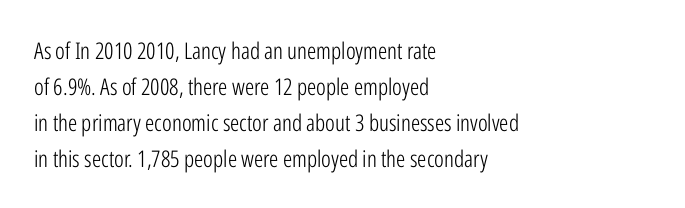
{"italic": "no", "bold": "no", "underline": "no", "align": "left", "line_spacing": "normal", "line_spacing_ratio": 1.56, "letter_spacing": "normal", "letter_spacing_em": 0.0, "glyph_px": 23}
